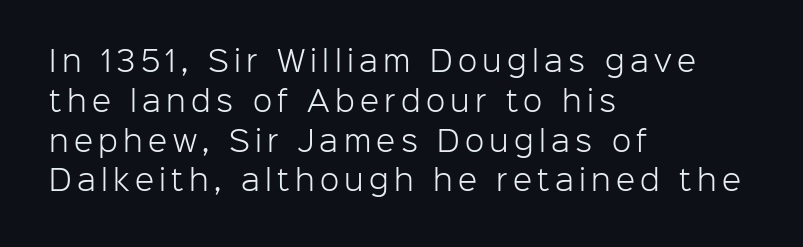
The rag falls on the right side of this text block. Serifs: no, the terminals of the letterforms are clean. The letters look calm and open, with moderate or lighter stems. Check under the words: just untouched page.
